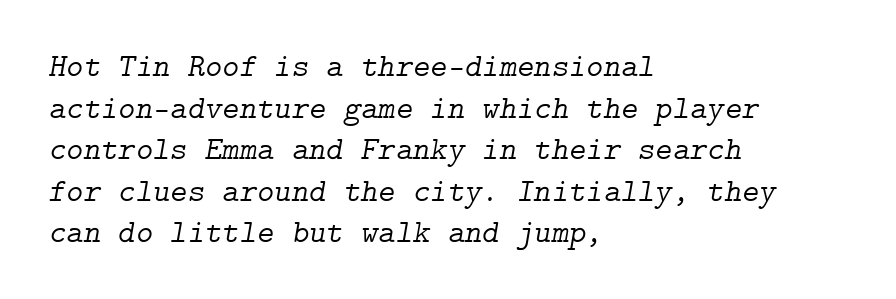
Posture: slanted. Glance below the letters and you will spot only blank space. One glance says typical: line gaps are just what's usual. The font is comparable to plain body text, perhaps lighter. Default kerning and tracking; the words read as compact shapes. One-word summary of the alignment: left.
